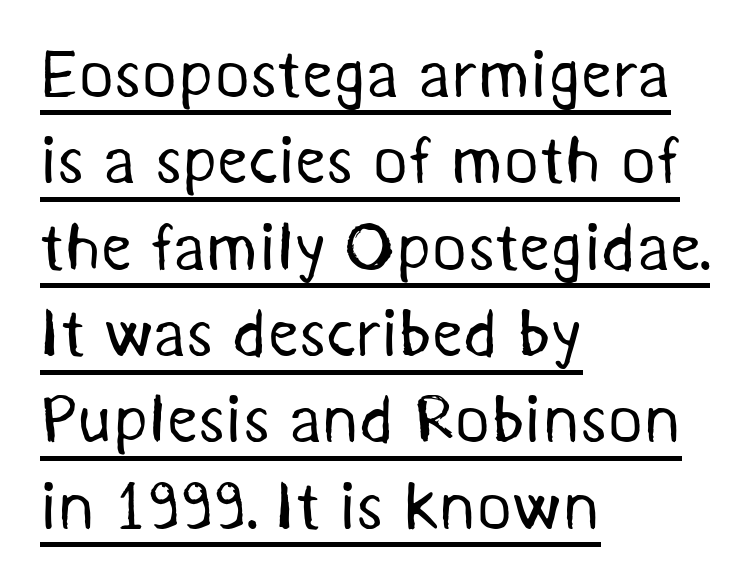
Visually the block forms a straight wall on the left and a jagged coastline on the right. Counters stay open thanks to moderate or lighter strokes. The string is rendered with underlining switched on. One glance says typical: line gaps are just what's usual. Does extra space separate the letters? No, they use regular spacing. Does the type have serifs? No, each stem ends abruptly.
